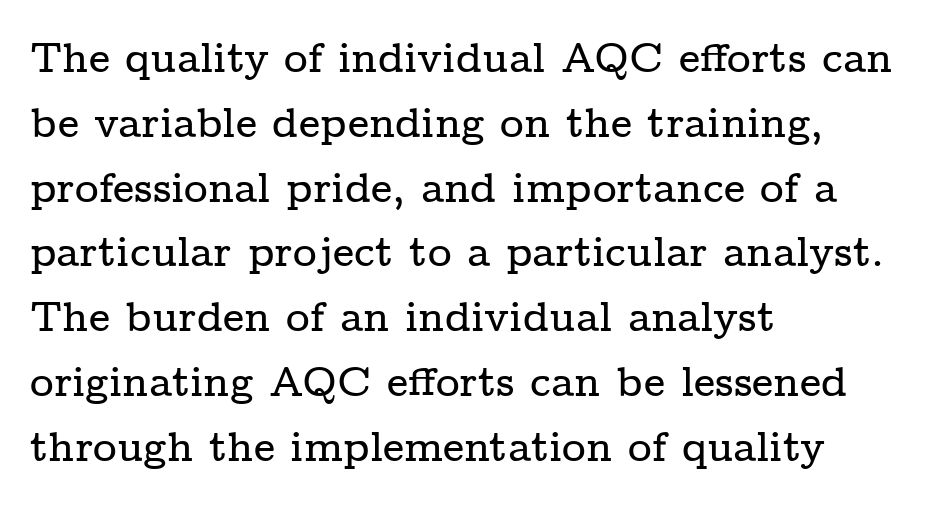
{"serif": "yes", "italic": "no", "width": "wide", "stroke_contrast": "low", "x_height": "medium", "monospaced": "no", "underline": "no", "align": "left", "line_spacing": "normal", "line_spacing_ratio": 1.58, "letter_spacing": "normal", "letter_spacing_em": 0.0, "glyph_px": 41}
